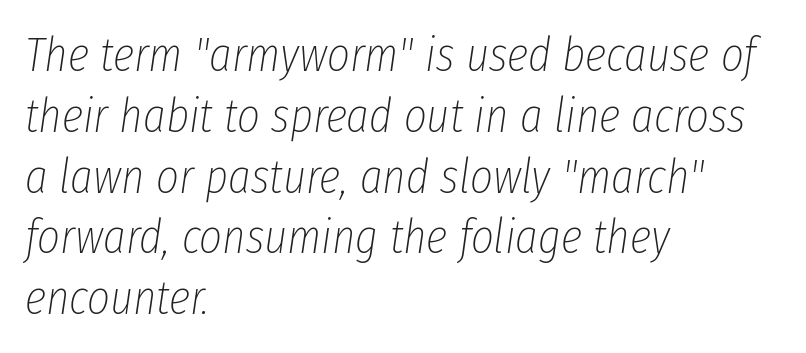
Think of a printed novel: that variable character pitch is what you see here. This rendering leaves character spacing at its baseline value. Where is the straight margin? On the left. Rule under the text: the space is simply empty.
